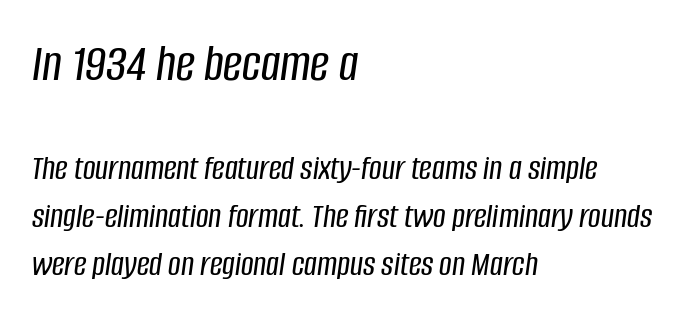
Q: Is the text italic (slanted)? A: Yes, it leans right by about 8 degrees.
Q: Is the text underlined? A: No.
Q: How is the paragraph aligned? A: Left-aligned.
Q: Is the spacing between letters normal or unusually wide? A: Normal.
Q: Is the spacing between lines tight, normal or loose? A: Normal.
Q: Which block of text is set in a larger size, the first (top) or the second (bottom)? A: The first (top) one.
Q: Width (condensed, normal, or wide)? A: Condensed.
Q: Stroke contrast? A: Low.
Q: x-height? A: Large.
Q: Monospaced? A: No.
